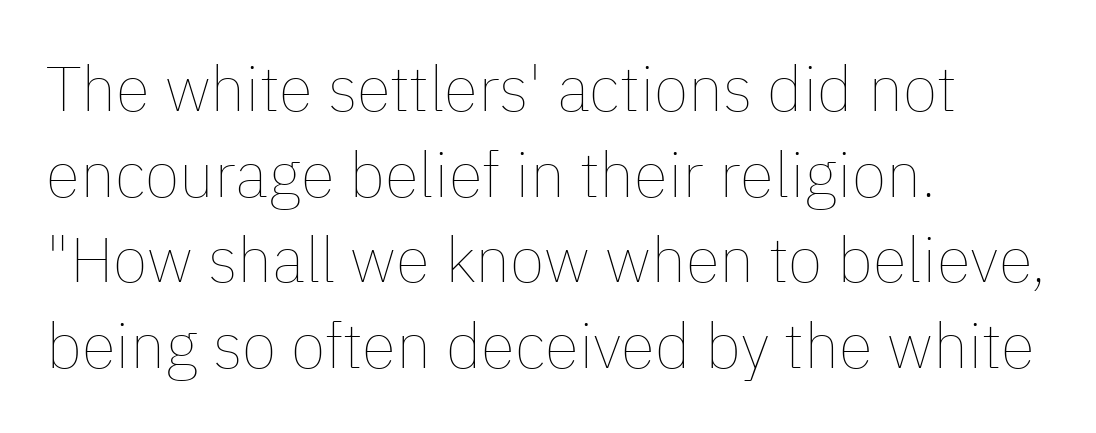
The image shows 63 px thin type, upright; set left-aligned, normal line spacing (1.36x), normal letter spacing, not underlined; low stroke contrast and a medium x-height.
